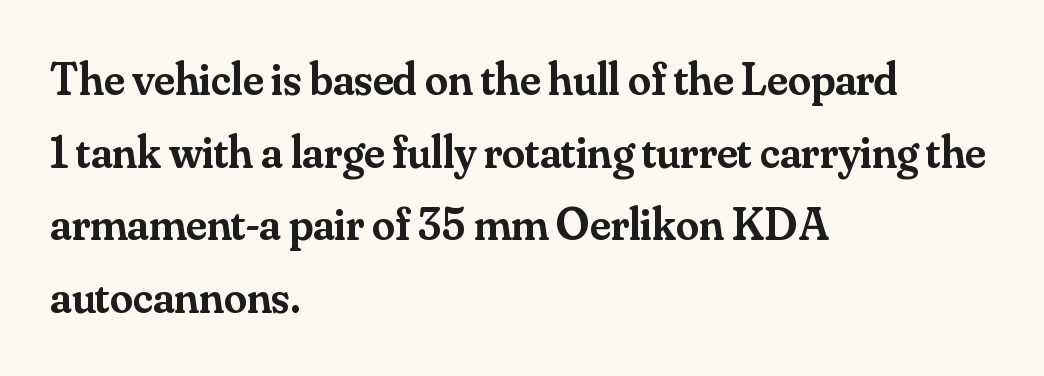
{"serif": "yes", "italic": "no", "bold": "semi", "weight": "semibold", "width": "normal", "stroke_contrast": "medium", "x_height": "small", "monospaced": "no", "underline": "no", "align": "left", "line_spacing": "normal", "line_spacing_ratio": 1.58, "letter_spacing": "normal", "letter_spacing_em": 0.0, "glyph_px": 46}
